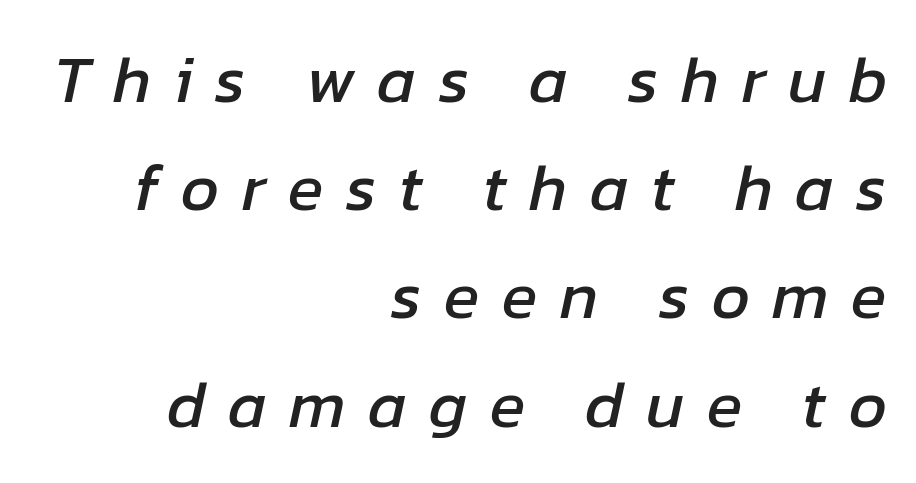
Q: Is the text italic (slanted)? A: Yes, it leans right by about 12 degrees.
Q: Is the text underlined? A: No.
Q: How is the paragraph aligned? A: Right-aligned.
Q: Is the spacing between letters normal or unusually wide? A: Unusually wide.
Q: Is the spacing between lines tight, normal or loose? A: Normal.
Q: Width (condensed, normal, or wide)? A: Normal.
Q: Stroke contrast? A: Low.
Q: x-height? A: Medium.
Q: Monospaced? A: No.
